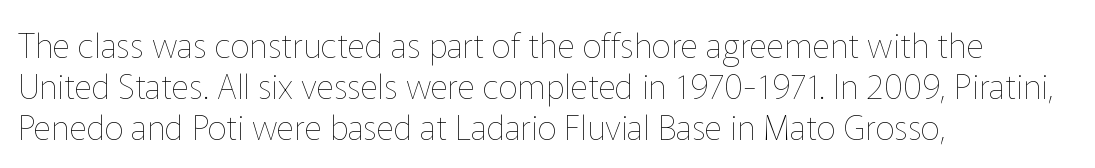
Q: Is the text bold? A: No.
Q: Is the text italic (slanted)? A: No, it is upright.
Q: Is the text underlined? A: No.
Q: How is the paragraph aligned? A: Left-aligned.
Q: Is the spacing between letters normal or unusually wide? A: Normal.
Q: Width (condensed, normal, or wide)? A: Normal.
Q: Stroke contrast? A: Low.
Q: x-height? A: Medium.
Q: Monospaced? A: No.
